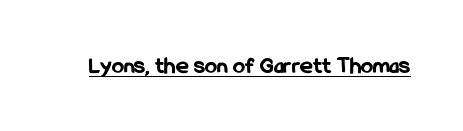
Students, observe the line beneath the letters — that is underlining. Upright lettering throughout. Summary of weight: heavy, a full bold. Here the glyphs are tracked normally, forming tight word shapes.
